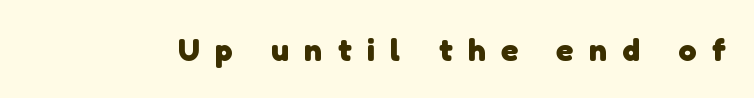
Q: Is the text bold? A: Yes.
Q: Is the typeface a serif or a sans-serif typeface? A: Sans-serif.
Q: Is the text underlined? A: No.
Q: Is the spacing between letters normal or unusually wide? A: Unusually wide.
Q: Width (condensed, normal, or wide)? A: Normal.
Q: Stroke contrast? A: Low.
Q: x-height? A: Medium.
Q: Monospaced? A: No.
